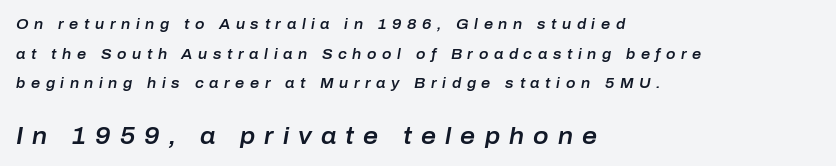
Q: Is the text italic (slanted)? A: Yes, it leans right by about 10 degrees.
Q: Is the text underlined? A: No.
Q: How is the paragraph aligned? A: Left-aligned.
Q: Is the spacing between letters normal or unusually wide? A: Unusually wide.
Q: Is the spacing between lines tight, normal or loose? A: Loose.
Q: Which block of text is set in a larger size, the first (top) or the second (bottom)? A: The second (bottom) one.
